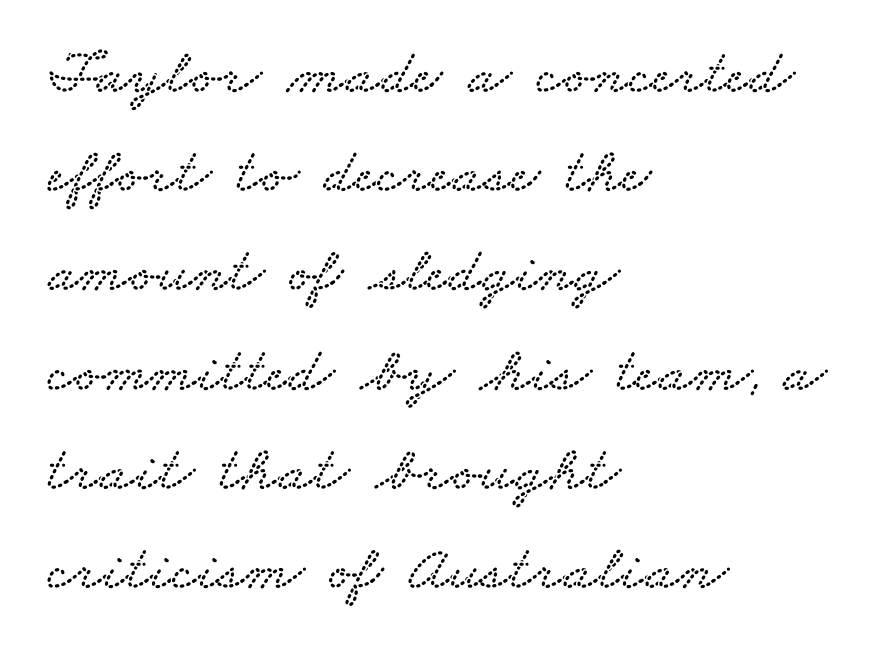
Letters rest on an invisible, unmarked baseline. The passage shown has conventional tracking throughout. Short and long lines alike share a common starting point at left. Reading down the column, the eye jumps a familiar distance to each next line. Think of a printed novel: that variable character pitch is what you see here.
